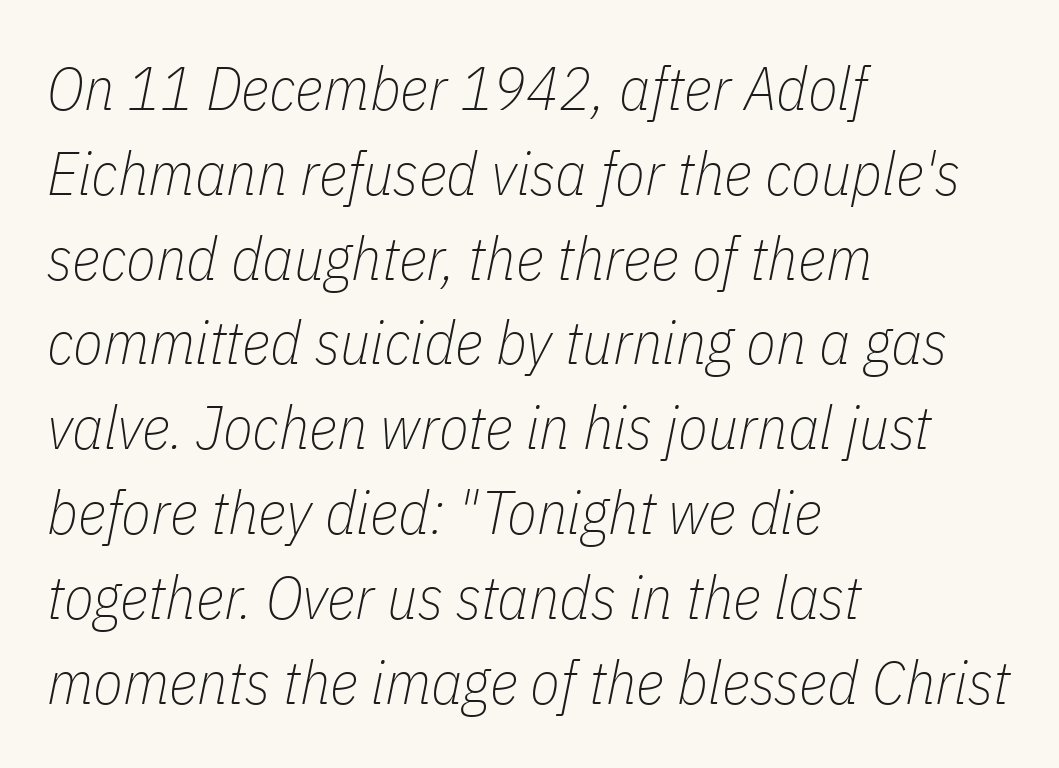
Q: Is the text bold? A: No.
Q: Is the text italic (slanted)? A: Yes, it leans right by about 11 degrees.
Q: Is the text underlined? A: No.
Q: How is the paragraph aligned? A: Left-aligned.
Q: Is the spacing between letters normal or unusually wide? A: Normal.
Q: Is the spacing between lines tight, normal or loose? A: Normal.
Q: Width (condensed, normal, or wide)? A: Condensed.
Q: Stroke contrast? A: Low.
Q: x-height? A: Medium.
Q: Monospaced? A: No.
